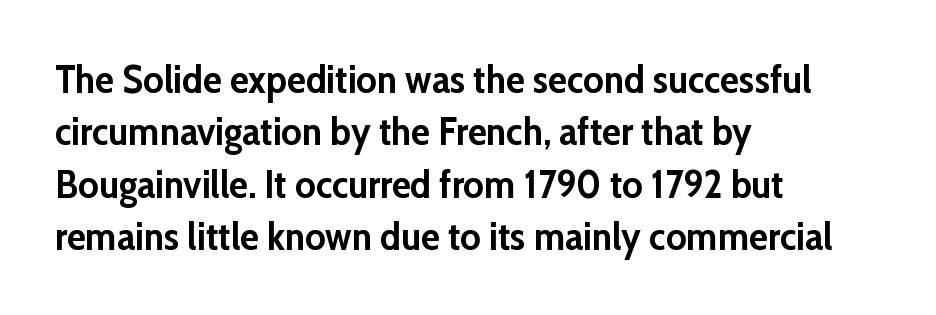
Is this a fixed-width face? No — the glyphs have proportional, varying widths. Reading down the column, the eye jumps a familiar distance to each next line. A typesetter would call this zero additional tracking. Teacher's note: observe the even left margin — that is flush-left alignment.
